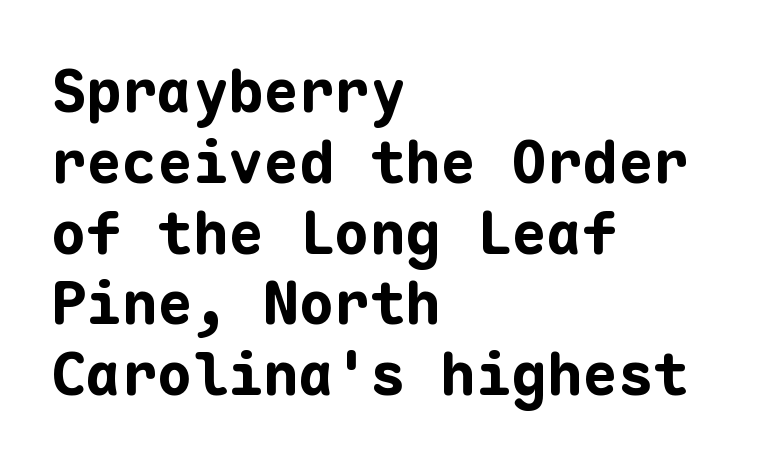
Q: Is the text bold? A: Yes.
Q: Is the text italic (slanted)? A: No, it is upright.
Q: Is the typeface a serif or a sans-serif typeface? A: Sans-serif.
Q: Is the text underlined? A: No.
Q: How is the paragraph aligned? A: Left-aligned.
Q: Is the spacing between letters normal or unusually wide? A: Normal.
Q: Width (condensed, normal, or wide)? A: Normal.
Q: Stroke contrast? A: Low.
Q: x-height? A: Medium.
Q: Monospaced? A: Yes.
